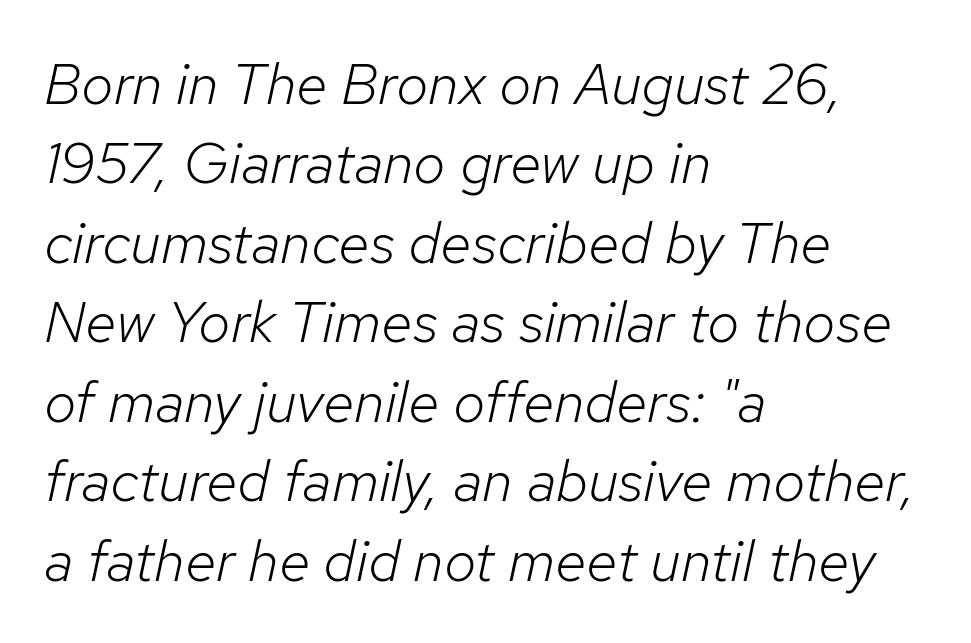
{"italic": "yes", "lean": "right", "slant_degrees": 12, "bold": "no", "weight": "light", "width": "normal", "stroke_contrast": "low", "x_height": "medium", "monospaced": "no", "underline": "no", "align": "left", "line_spacing": "normal", "line_spacing_ratio": 1.37, "letter_spacing": "normal", "letter_spacing_em": 0.0, "glyph_px": 58}
